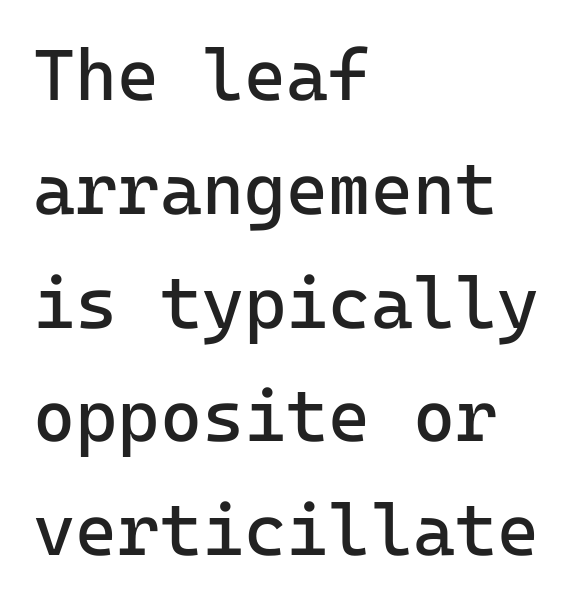
Q: Is the text bold? A: No.
Q: Is the text italic (slanted)? A: No, it is upright.
Q: Is the typeface a serif or a sans-serif typeface? A: Sans-serif.
Q: Is the text underlined? A: No.
Q: How is the paragraph aligned? A: Left-aligned.
Q: Is the spacing between letters normal or unusually wide? A: Normal.
Q: Is the spacing between lines tight, normal or loose? A: Normal.
Q: Width (condensed, normal, or wide)? A: Normal.
Q: Stroke contrast? A: Low.
Q: x-height? A: Medium.
